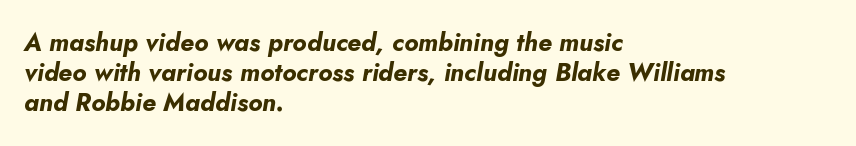
The image shows 25 px bold type, italic (leaning right); set left-aligned, line spacing 1.21x, normal letter spacing, not underlined.
